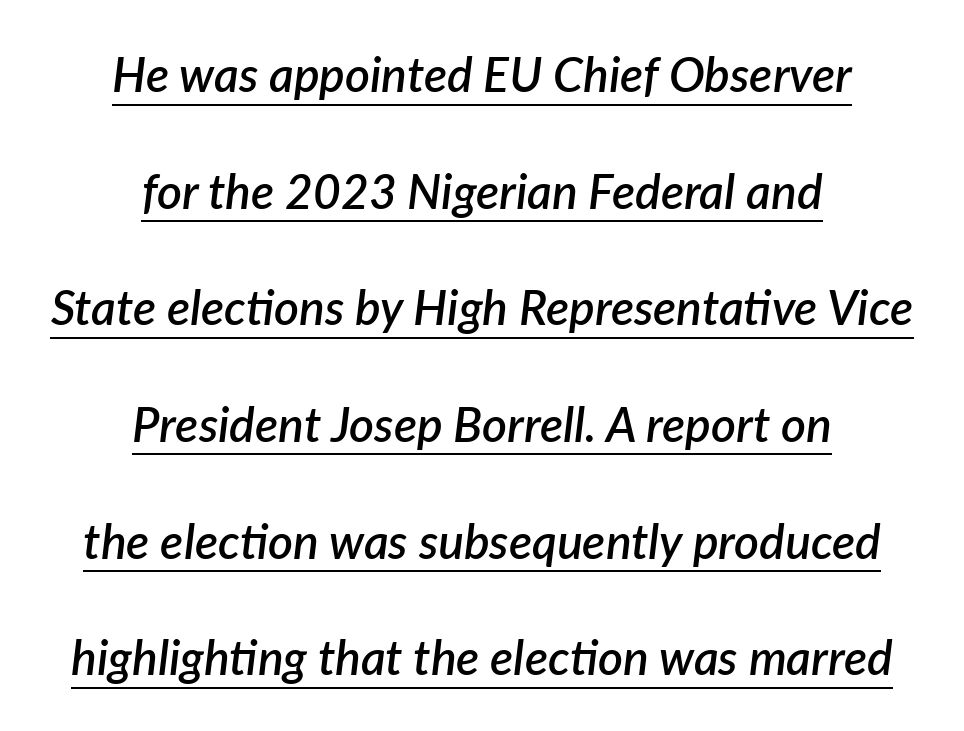
The image shows 48 px semibold type, italic (leaning right); set centered, loose line spacing (2.43x), normal letter spacing, underlined; low stroke contrast and a medium x-height.
